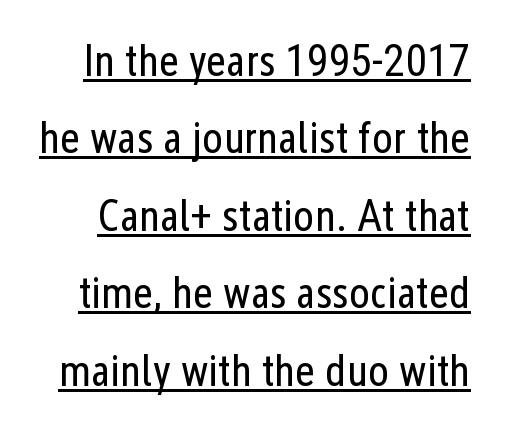
Q: Is the text bold? A: No.
Q: Is the text italic (slanted)? A: No, it is upright.
Q: Is the typeface a serif or a sans-serif typeface? A: Sans-serif.
Q: Is the text underlined? A: Yes.
Q: Is the spacing between letters normal or unusually wide? A: Normal.
Q: Width (condensed, normal, or wide)? A: Condensed.
Q: Stroke contrast? A: Low.
Q: x-height? A: Medium.
Q: Monospaced? A: No.
